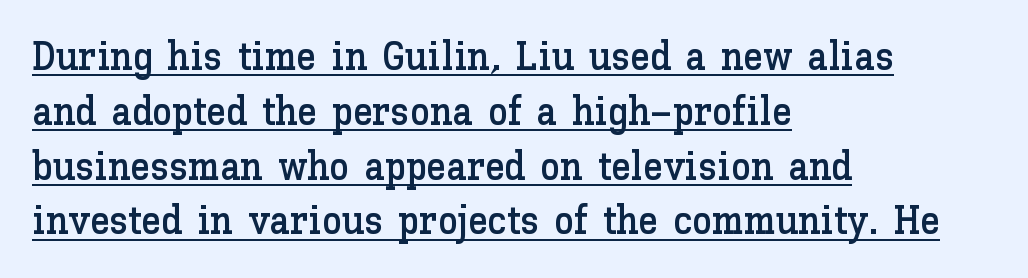
The image shows 40 px text type, upright; set left-aligned, normal line spacing (1.37x), normal letter spacing, underlined; low stroke contrast and a medium x-height.
